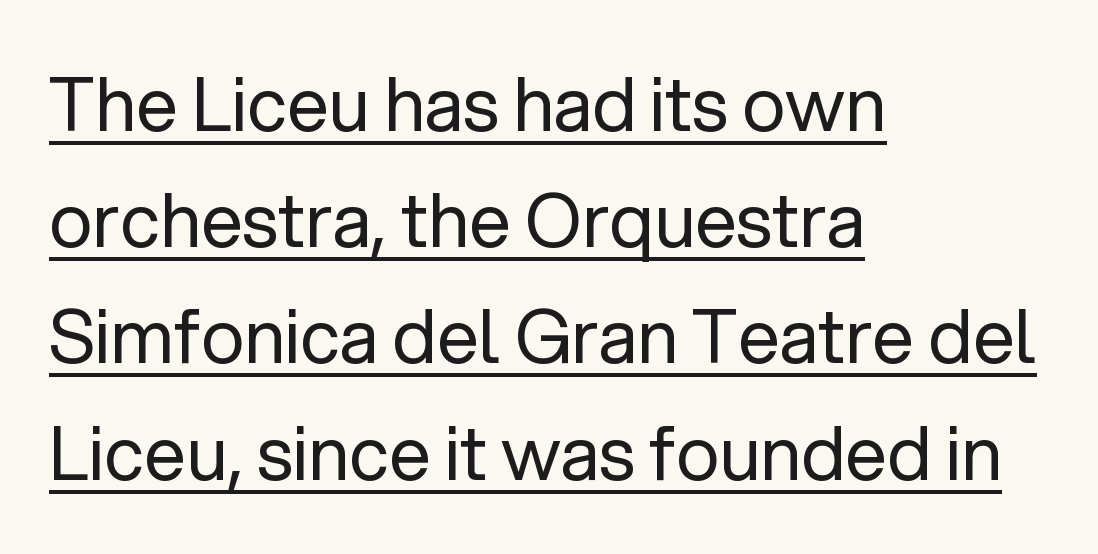
Is there an underline? Yes — a line sits under the letters. The face used here is proportionally spaced, like ordinary book or web type. Visually the block forms a straight wall on the left and a jagged coastline on the right. Normally led — the rows are evenly, conventionally spaced.
